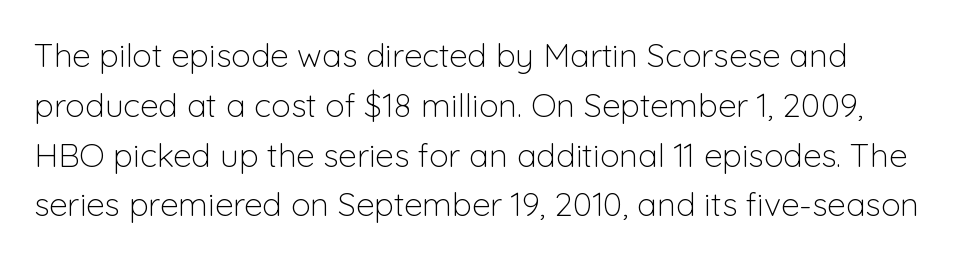
{"serif": "no", "italic": "no", "bold": "no", "weight": "light", "width": "normal", "stroke_contrast": "low", "x_height": "medium", "monospaced": "no", "underline": "no", "line_spacing": "normal", "line_spacing_ratio": 1.51, "letter_spacing": "normal", "letter_spacing_em": 0.0, "glyph_px": 33}
